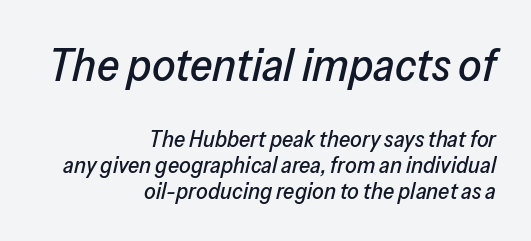
{"italic": "yes", "lean": "right", "slant_degrees": 13, "width": "normal", "stroke_contrast": "low", "x_height": "medium", "monospaced": "no", "underline": "no", "align": "right", "line_spacing": "tight", "line_spacing_ratio": 1.13, "letter_spacing": "normal", "letter_spacing_em": 0.0, "larger_block": "first", "size_ratio": 2.0, "glyph_px": 46}
